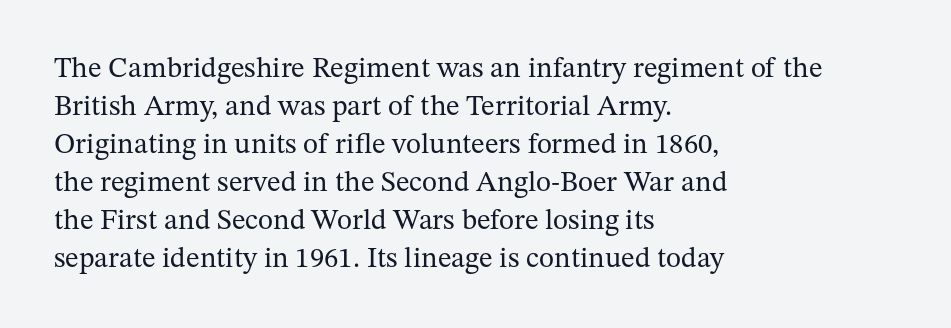
The letters advance in unequal steps, a hallmark of proportional type. This rendering leaves character spacing at its baseline value. Compared with typical paragraphs, the rows here are spaced about the same. Which margin do the lines hug? The left one — the right edge is uneven. To sum up the face: it has serifs.
